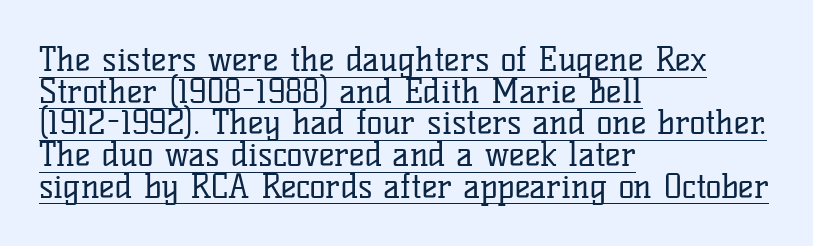
Style check: upright. Unbolded letterforms with no extra heft. The passage shown has conventional tracking throughout. Emphasis is given by a line drawn under the lettering. Leading is clearly below the norm, producing a dense column.
